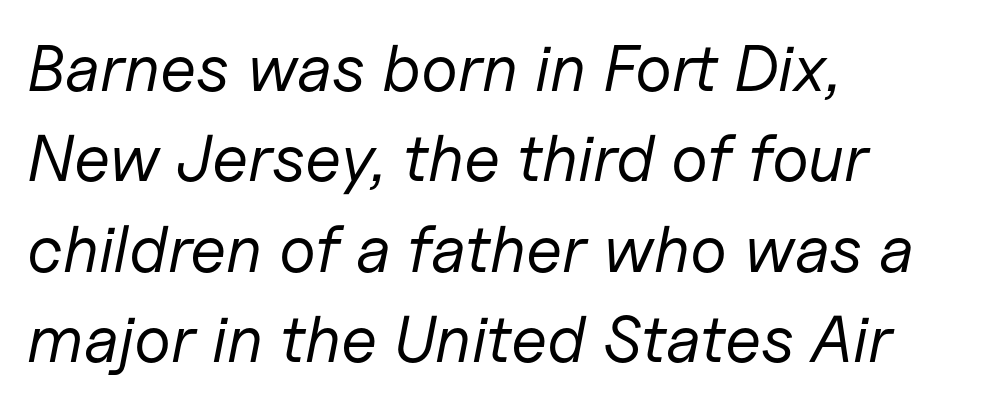
Characters are canted at an angle relative to the baseline's perpendicular. Quick note: interline space is typical. These lines are set flush left with a ragged right edge. The glyphs are unaccompanied by any horizontal stroke below them. The typeface has the unassuming heft of standard copy or less.
